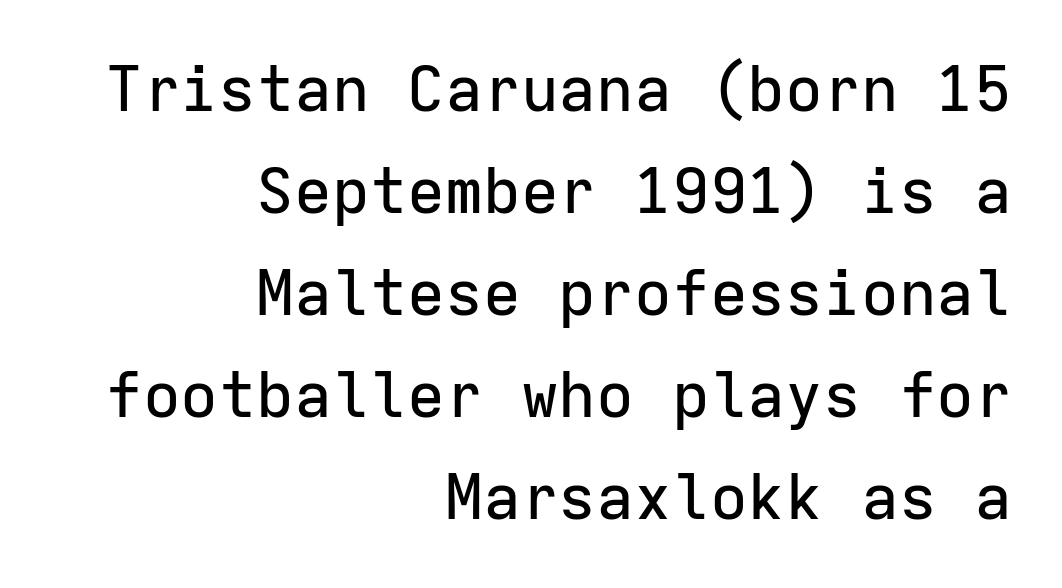
Monospaced: the letters line up in strict vertical columns. The paragraph has a hard right edge and a soft left edge. The face used here is a sans, in the tradition of grotesques and geometrics. Successive baselines arrive at the customary interval.
